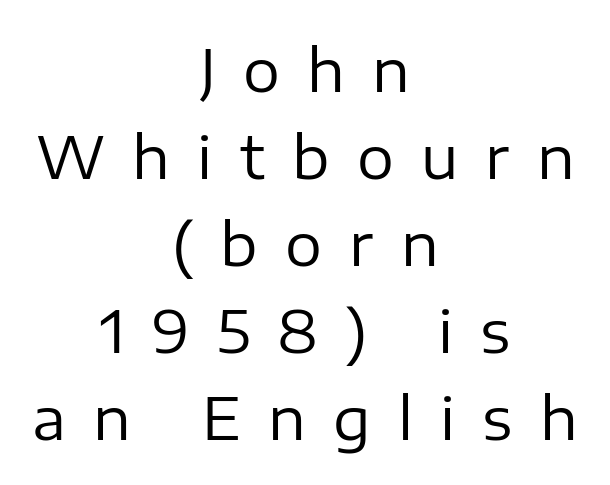
{"serif": "no", "italic": "no", "bold": "no", "weight": "regular", "width": "normal", "stroke_contrast": "low", "x_height": "medium", "monospaced": "no", "underline": "no", "align": "center", "line_spacing": "normal", "line_spacing_ratio": 1.5, "letter_spacing": "wide", "letter_spacing_em": 0.47, "glyph_px": 58}
